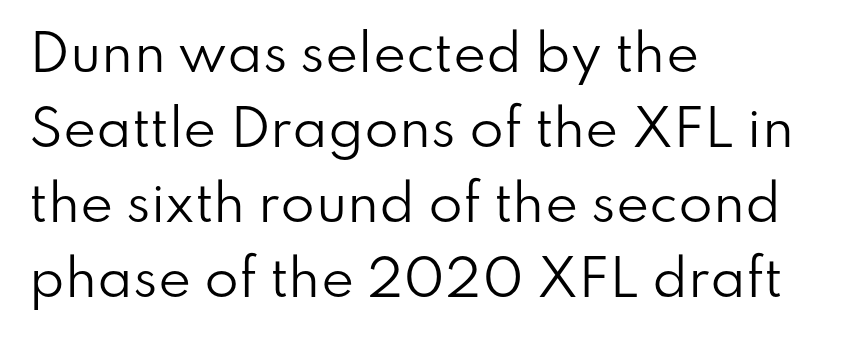
Typeset ragged right — the left edge is the straight one. The passage shown is typeset with a sans-serif family. Think of a printed novel: that variable character pitch is what you see here. Has an underline been added? It has not.
